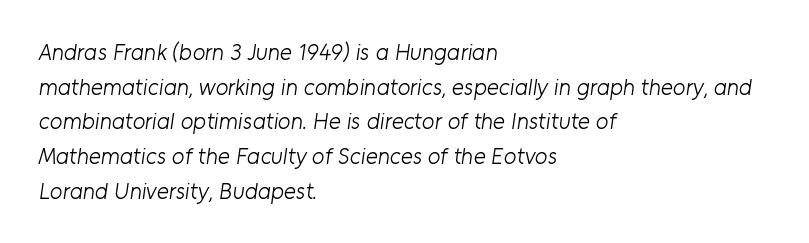
{"bold": "no", "underline": "no", "align": "left", "line_spacing": "normal", "line_spacing_ratio": 1.51, "letter_spacing": "normal", "letter_spacing_em": 0.0, "glyph_px": 23}
